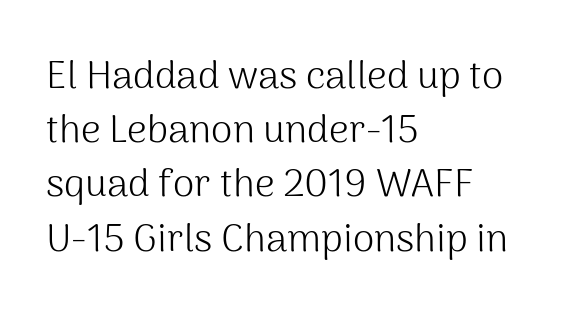
Q: Is the text bold? A: No.
Q: Is the text italic (slanted)? A: No, it is upright.
Q: Is the typeface a serif or a sans-serif typeface? A: Sans-serif.
Q: Is the text underlined? A: No.
Q: How is the paragraph aligned? A: Left-aligned.
Q: Is the spacing between letters normal or unusually wide? A: Normal.
Q: Is the spacing between lines tight, normal or loose? A: Normal.
Q: Width (condensed, normal, or wide)? A: Normal.
Q: Stroke contrast? A: Medium.
Q: x-height? A: Medium.
Q: Monospaced? A: No.
